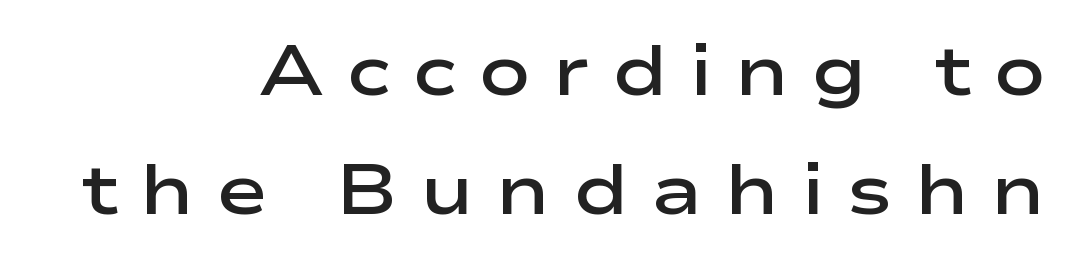
The image shows 70 px semibold, wide sans-serif type, upright; set right-aligned, normal line spacing (1.7x), unusually wide letter spacing (+0.31 em), not underlined; low stroke contrast and a medium x-height.
